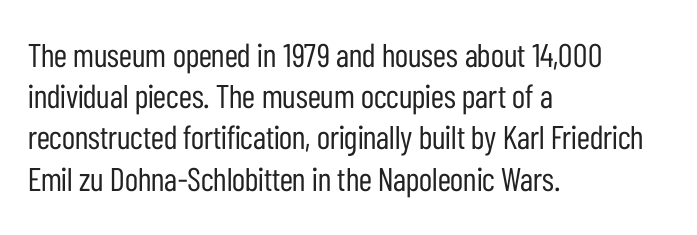
The image shows 33 px regular-weight, condensed sans-serif type, upright; set left-aligned, normal line spacing (1.25x), normal letter spacing, not underlined; low stroke contrast and a medium x-height.
